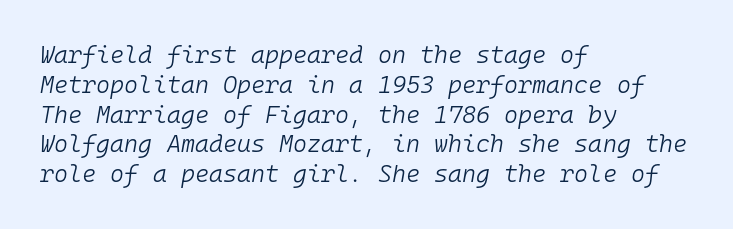
The letters are slanted; this is an italic face. Is this a heavy cut? Hardly; it is regular or lighter. Here the glyphs are tracked normally, forming tight word shapes. The paragraph shown leans on its left margin. Nobody drew a line under any word here.
